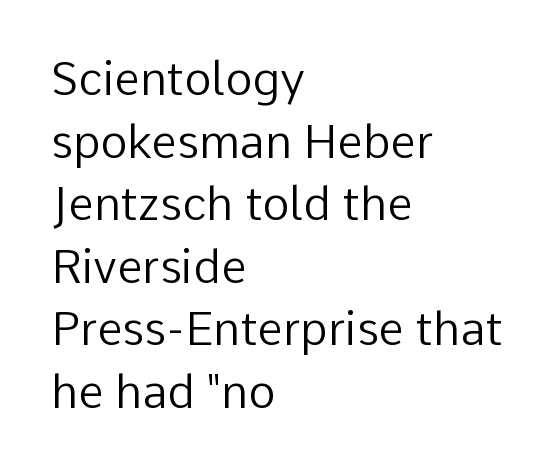
The image shows 46 px regular-weight sans-serif type, upright; set left-aligned, normal line spacing (1.36x), normal letter spacing, not underlined; low stroke contrast and a medium x-height.
